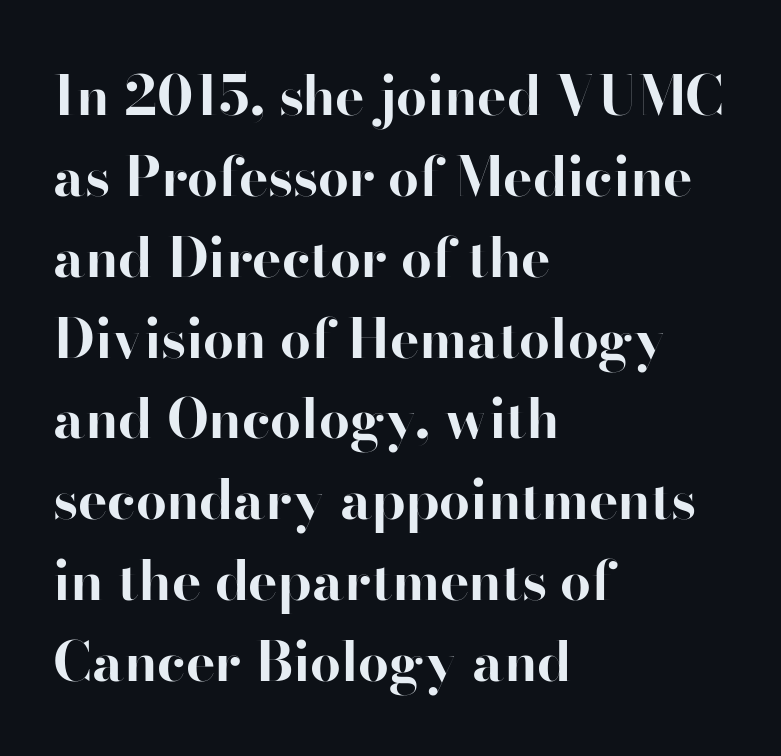
The image shows 55 px bold sans-serif type, upright; set left-aligned, normal line spacing (1.47x), normal letter spacing, not underlined; high stroke contrast and a small x-height.
